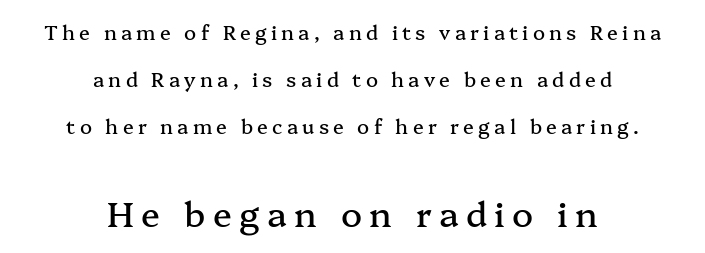
Inter-character spacing is expanded well beyond the font's built-in metrics. The axis of the letterforms is exactly vertical. The letters carry serifs — small finishing strokes at the ends of their stems. The letters in the lower block stand taller than those in the block above. The rendering uses a large line-height, opening up the rows.
